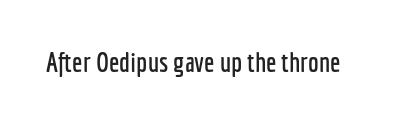
Q: Is the text italic (slanted)? A: No, it is upright.
Q: Is the text underlined? A: No.
Q: Is the spacing between letters normal or unusually wide? A: Normal.
